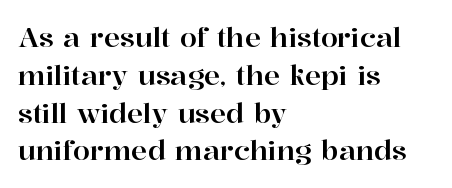
{"italic": "no", "underline": "no", "align": "left", "line_spacing": "normal", "line_spacing_ratio": 1.4, "letter_spacing": "normal", "letter_spacing_em": 0.0, "glyph_px": 27}
